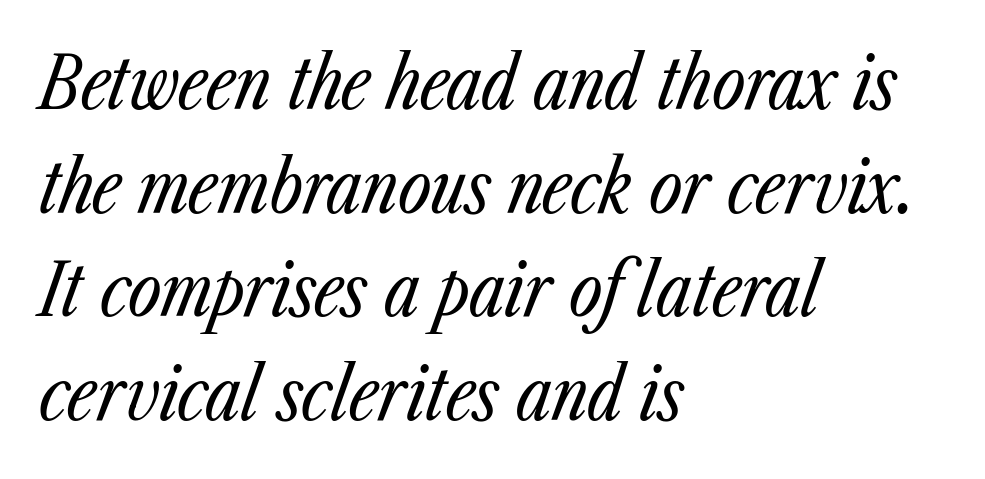
{"italic": "yes", "lean": "right", "slant_degrees": 23, "bold": "no", "weight": "regular", "width": "condensed", "stroke_contrast": "low", "x_height": "medium", "monospaced": "no", "underline": "no", "align": "left", "line_spacing": "normal", "line_spacing_ratio": 1.44, "letter_spacing": "normal", "letter_spacing_em": 0.0, "glyph_px": 72}
